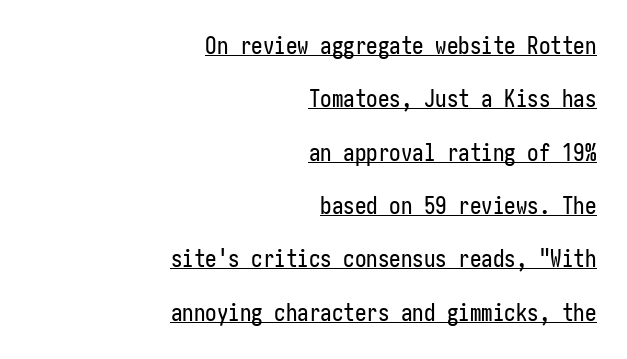
Q: Is the text italic (slanted)? A: No, it is upright.
Q: Is the text underlined? A: Yes.
Q: How is the paragraph aligned? A: Right-aligned.
Q: Is the spacing between letters normal or unusually wide? A: Normal.
Q: Is the spacing between lines tight, normal or loose? A: Loose.
